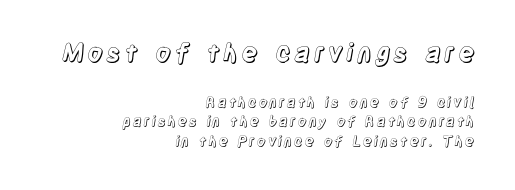
Descenders are the only things crossing below the line. In CSS terms this would be text-align: right. A typesetter would call this leading conventional body-copy spacing. Size contrast runs from large at the top to small at the bottom.
